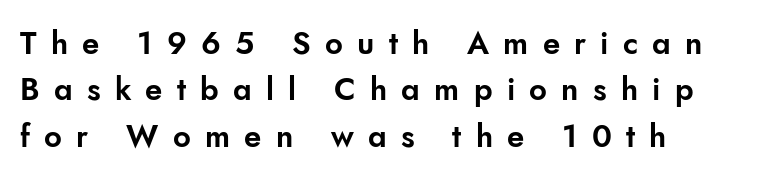
The image shows 31 px sans-serif type, upright; set left-aligned, normal line spacing (1.5x), unusually wide letter spacing (+0.46 em), not underlined; low stroke contrast and a small x-height.
